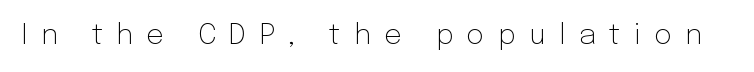
The passage shown has open, widely tracked lettering throughout. Do the letters lean? They stand straight. Is this a fixed-width face? No — the glyphs have proportional, varying widths. Each row of text sits above clean, open space. The typesetting does not lean heavy: it is not bold. To sum up the face: it is a sans, with no serifs.
